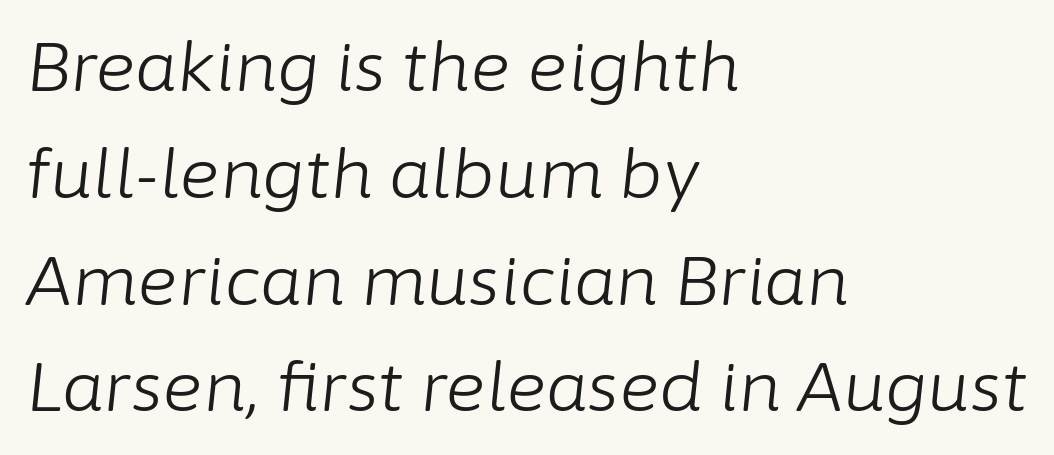
Q: Is the text bold? A: No.
Q: Is the text italic (slanted)? A: Yes, it leans right by about 6 degrees.
Q: Is the text underlined? A: No.
Q: How is the paragraph aligned? A: Left-aligned.
Q: Is the spacing between letters normal or unusually wide? A: Normal.
Q: Is the spacing between lines tight, normal or loose? A: Normal.
Q: Width (condensed, normal, or wide)? A: Normal.
Q: Stroke contrast? A: Low.
Q: x-height? A: Medium.
Q: Monospaced? A: No.
